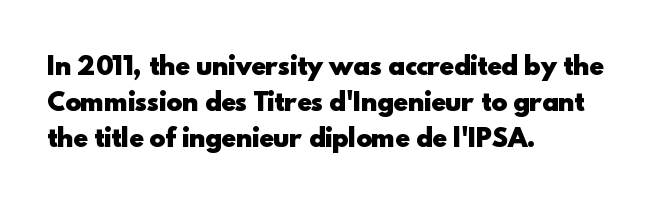
Q: Is the text bold? A: Yes.
Q: Is the text italic (slanted)? A: No, it is upright.
Q: Is the text underlined? A: No.
Q: How is the paragraph aligned? A: Left-aligned.
Q: Is the spacing between letters normal or unusually wide? A: Normal.
Q: Is the spacing between lines tight, normal or loose? A: Normal.
